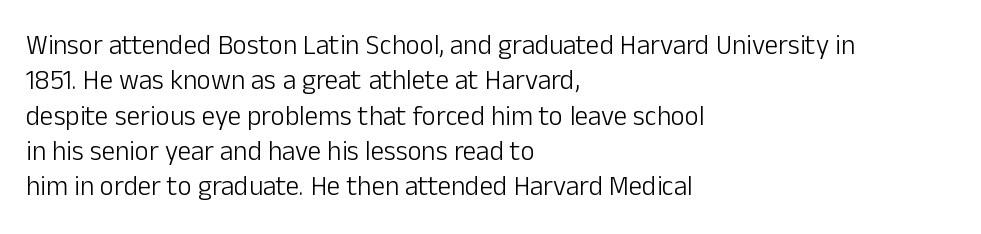
Line beginnings align vertically; line endings do not. The typography opts for an upright posture over an oblique one. Baseline-to-baseline distance is the conventional proportion of letter height. The characters are drawn with everyday or finer stroke widths. Here the glyphs are tracked normally, forming tight word shapes.
